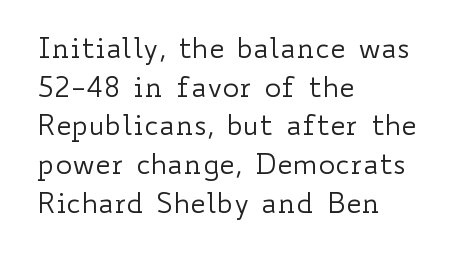
{"italic": "no", "bold": "no", "weight": "regular", "width": "wide", "stroke_contrast": "low", "x_height": "small", "monospaced": "no", "underline": "no", "align": "left", "line_spacing": "normal", "line_spacing_ratio": 1.38, "letter_spacing": "normal", "letter_spacing_em": 0.0, "glyph_px": 28}
